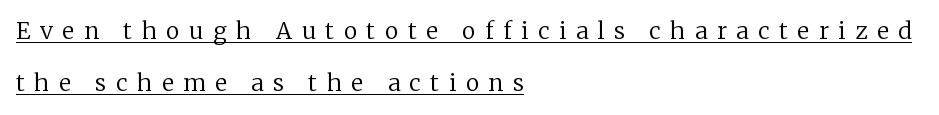
Caption: expanded tracking, letters set apart. A baseline rule has been typeset under these characters. Every character sits straight up, as roman type does. The line-height multiplier appears high, well above default. Casual observation: everything's shoved over to the left. No chunkiness to these letters — they're not bold.
